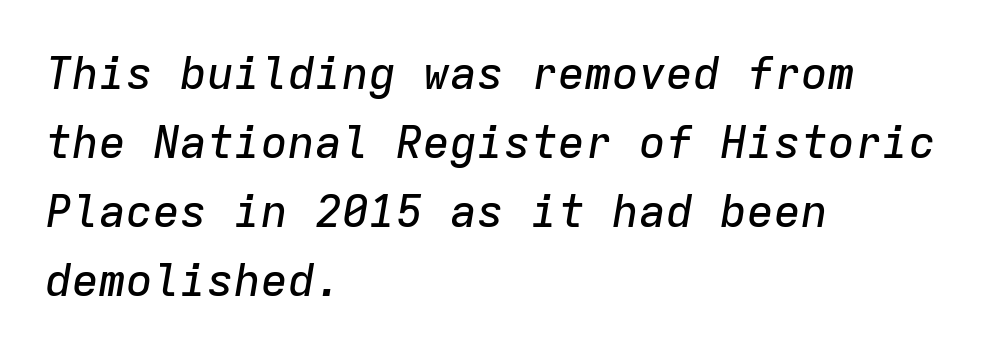
The image shows 45 px text type, italic (leaning right), monospaced; set left-aligned, normal line spacing (1.53x), normal letter spacing, not underlined; low stroke contrast and a medium x-height.
